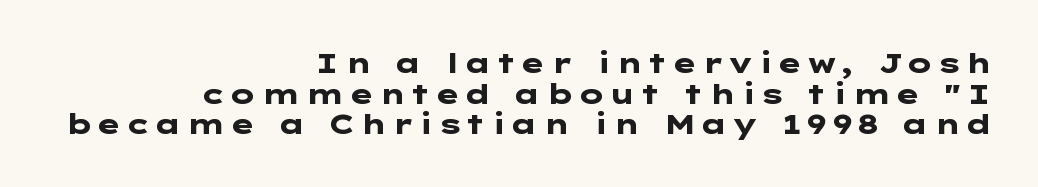
Each letter's strokes conclude bluntly, with no projecting serifs. The line-height multiplier appears low, near solid setting. Reading down the block, your eye finds every line finishing at a fixed right position. This is roman type, the default non-slanted kind. Plain, unruled lines of type. Weight: bold.
